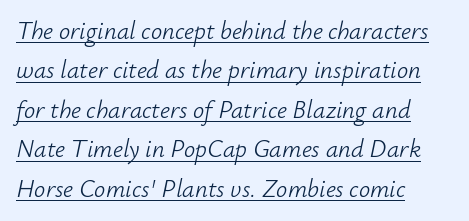
Q: Is the text bold? A: No.
Q: Is the text italic (slanted)? A: Yes, it leans right by about 12 degrees.
Q: Is the text underlined? A: Yes.
Q: How is the paragraph aligned? A: Left-aligned.
Q: Is the spacing between letters normal or unusually wide? A: Normal.
Q: Is the spacing between lines tight, normal or loose? A: Normal.
